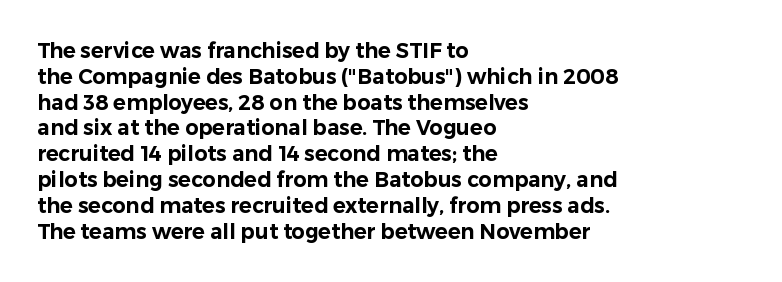
The image shows 21 px text type, upright; set left-aligned, line spacing 1.23x, normal letter spacing, not underlined.
